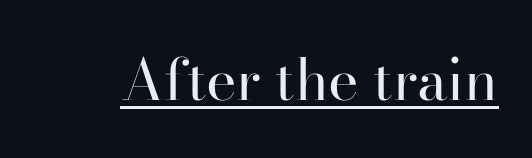
Notice how a bar underscores the lettering throughout. Does the lettering tilt? It doesn't — this is upright. The passage shown is typed in a proportional face where columns would drift. Standard letterfit; no display-style spreading of the glyphs. Think standard paragraph weight, or any step lighter than that. The face used here is seriffed, in the tradition of book romans.
